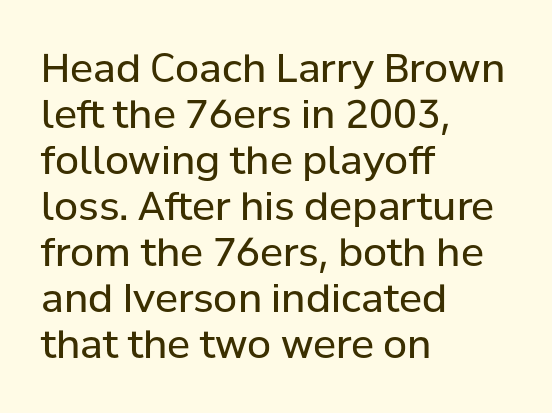
Q: Is the text bold? A: No.
Q: Is the text italic (slanted)? A: No, it is upright.
Q: Is the typeface a serif or a sans-serif typeface? A: Sans-serif.
Q: Is the text underlined? A: No.
Q: How is the paragraph aligned? A: Left-aligned.
Q: Is the spacing between letters normal or unusually wide? A: Normal.
Q: Width (condensed, normal, or wide)? A: Normal.
Q: Stroke contrast? A: Low.
Q: x-height? A: Medium.
Q: Monospaced? A: No.
